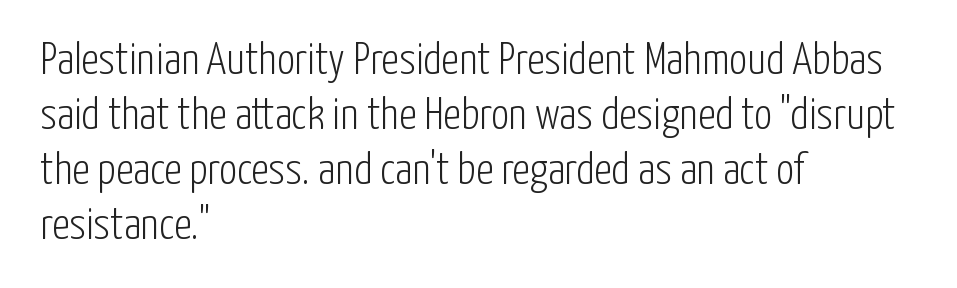
The image shows 45 px light, condensed sans-serif type, upright; set left-aligned, line spacing 1.22x, normal letter spacing, not underlined; low stroke contrast and a medium x-height.
